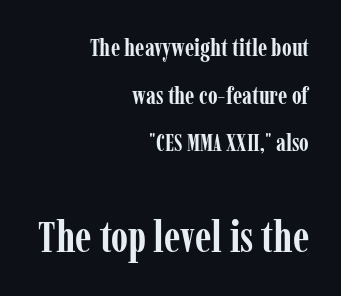
Where is the straight margin? On the right. One glance says open: line gaps are wider than usual. The words here are not underlined. Spacing between characters is what you'd get straight out of the box. No italicization has been applied; the sample stays upright. The font is running at its bold setting.
